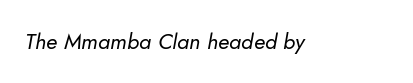
The image shows 22 px text type; set normal letter spacing, not underlined.
